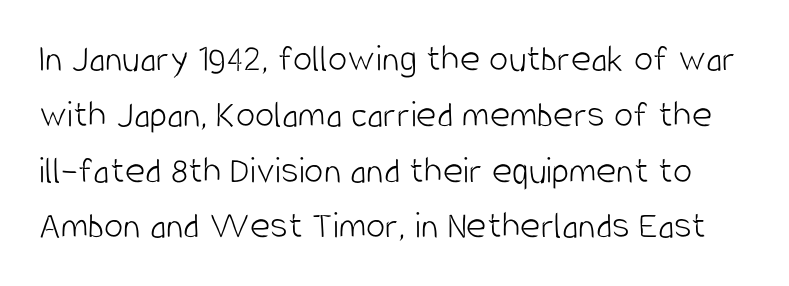
You could not count columns in this text — the font is proportionally spaced. Reading down the column, the eye jumps a familiar distance to each next line. The characters display no serif detailing; their extremities are plain. This sample uses an upright cut, with every glyph sitting square on the baseline. Unmarked baselines from the first word to the last. Inter-character spacing is left at the font's built-in metrics.
